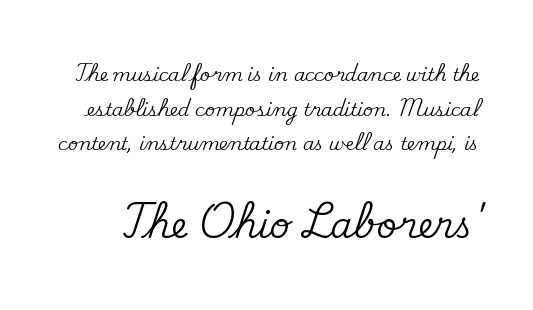
Q: Is the text italic (slanted)? A: Yes.
Q: Is the text underlined? A: No.
Q: Is the spacing between letters normal or unusually wide? A: Normal.
Q: Is the spacing between lines tight, normal or loose? A: Loose.
Q: Which block of text is set in a larger size, the first (top) or the second (bottom)? A: The second (bottom) one.
Q: Width (condensed, normal, or wide)? A: Normal.
Q: Stroke contrast? A: Medium.
Q: x-height? A: Small.
Q: Monospaced? A: No.
